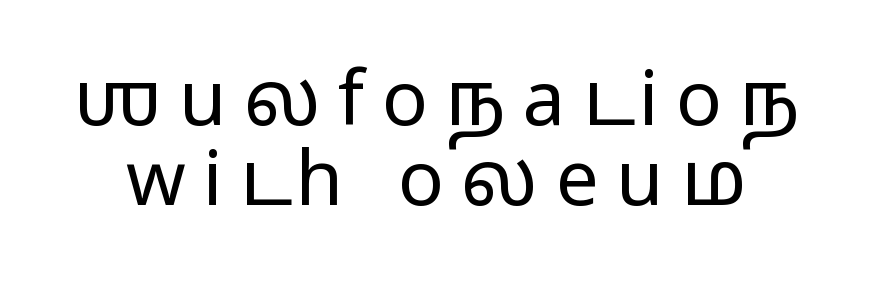
Spacing verdict: proportional, widths tailored to each character. What stands out about the letter spacing? Its width — letters are far apart. Lines of text with bare space underneath. Letters have the restrained weight of plain body copy at most. Baseline-to-baseline distance is barely more than the letter height. The typeface chosen for these lines omits serifs.
